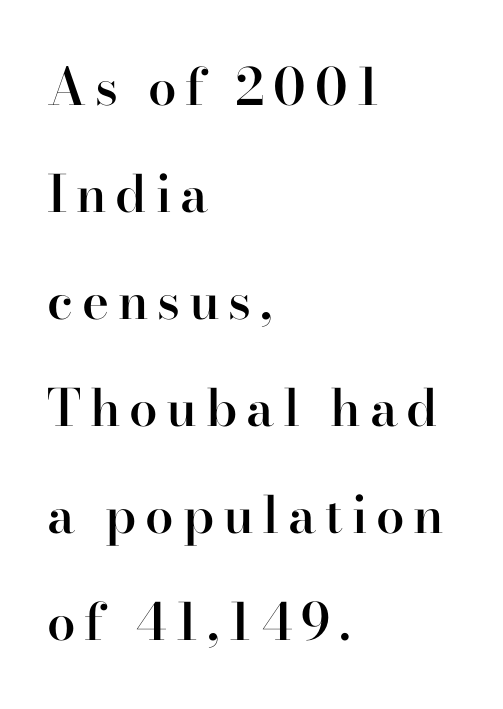
The image shows 51 px semibold serif type, upright; set left-aligned, loose line spacing (2.1x), not underlined; high stroke contrast and a small x-height.
